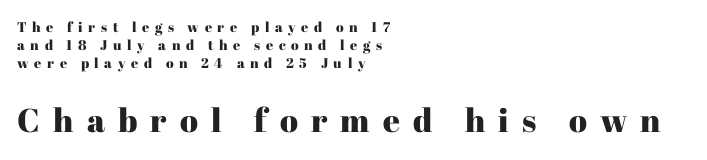
The image shows 33 px serif type, upright; set left-aligned, normal line spacing (1.28x), unusually wide letter spacing (+0.4 em), not underlined; the second (bottom) block is 2.36x larger; high stroke contrast and a medium x-height.
